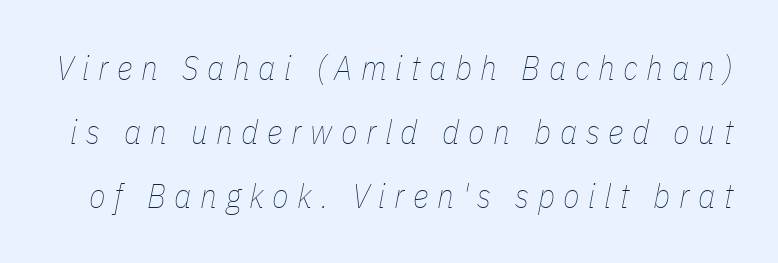
{"italic": "yes", "lean": "right", "slant_degrees": 11, "bold": "no", "weight": "thin", "width": "condensed", "stroke_contrast": "low", "x_height": "medium", "monospaced": "no", "underline": "no", "line_spacing_ratio": 1.88, "letter_spacing": "wide", "letter_spacing_em": 0.25, "glyph_px": 34}
